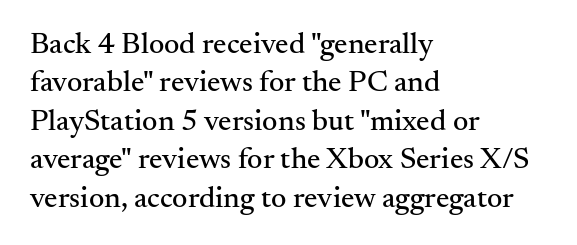
Style check: upright. Has an underline been added? It has not. Little horizontal feet cap the strokes, marking this as serif type. In terms of leading, this rendering sits right in the middle.
